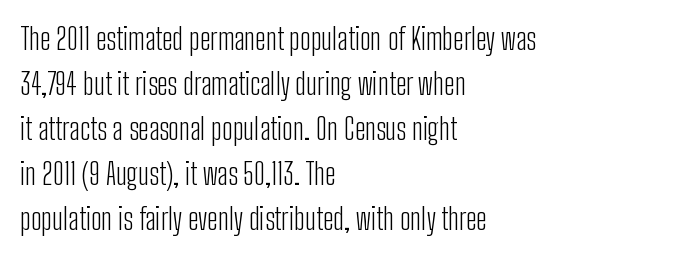
Q: Is the text bold? A: No.
Q: Is the text italic (slanted)? A: No, it is upright.
Q: Is the typeface a serif or a sans-serif typeface? A: Sans-serif.
Q: Is the text underlined? A: No.
Q: How is the paragraph aligned? A: Left-aligned.
Q: Is the spacing between letters normal or unusually wide? A: Normal.
Q: Is the spacing between lines tight, normal or loose? A: Normal.
Q: Width (condensed, normal, or wide)? A: Condensed.
Q: Stroke contrast? A: Low.
Q: x-height? A: Medium.
Q: Monospaced? A: No.
